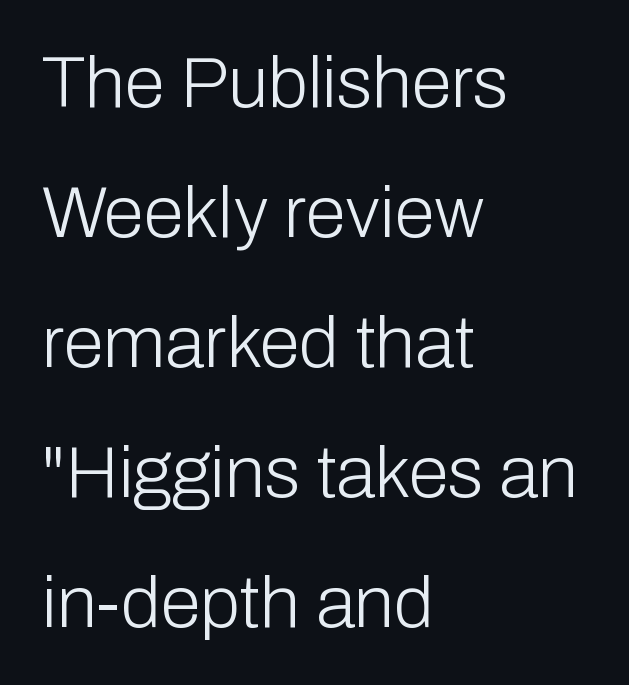
How are the letters spaced? Ordinarily, with no added tracking. Serifs: no, the terminals of the letterforms are clean. No heavy texture on the line: the type isn't bold. These lines are set flush left with a ragged right edge.
